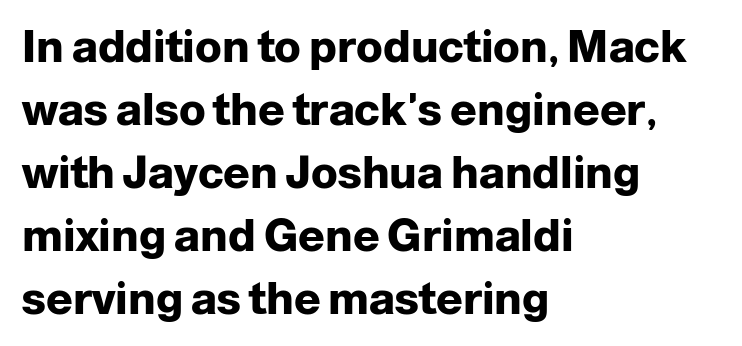
Q: Is the text bold? A: Yes.
Q: Is the text italic (slanted)? A: No, it is upright.
Q: Is the typeface a serif or a sans-serif typeface? A: Sans-serif.
Q: Is the text underlined? A: No.
Q: How is the paragraph aligned? A: Left-aligned.
Q: Is the spacing between letters normal or unusually wide? A: Normal.
Q: Is the spacing between lines tight, normal or loose? A: Normal.
Q: Width (condensed, normal, or wide)? A: Normal.
Q: Stroke contrast? A: Low.
Q: x-height? A: Medium.
Q: Monospaced? A: No.
